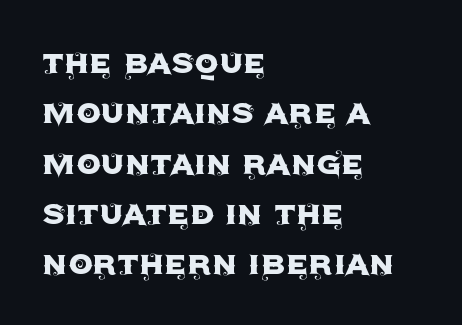
The text was rendered using a sans face with plain stroke endings. These lines are set flush left with a ragged right edge. Just letters on the line, the space beneath them empty. Italic? Not at all — the glyphs are vertical. Vertically, the passage feels balanced, rows spaced as you'd expect.
